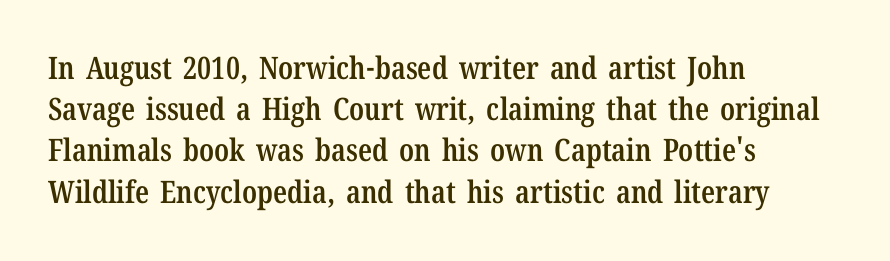
Q: Is the text bold? A: Semi-bold.
Q: Is the text italic (slanted)? A: No, it is upright.
Q: Is the typeface a serif or a sans-serif typeface? A: Serif.
Q: Is the text underlined? A: No.
Q: How is the paragraph aligned? A: Left-aligned.
Q: Is the spacing between letters normal or unusually wide? A: Normal.
Q: Is the spacing between lines tight, normal or loose? A: Normal.
Q: Width (condensed, normal, or wide)? A: Condensed.
Q: Stroke contrast? A: Low.
Q: x-height? A: Medium.
Q: Monospaced? A: No.
